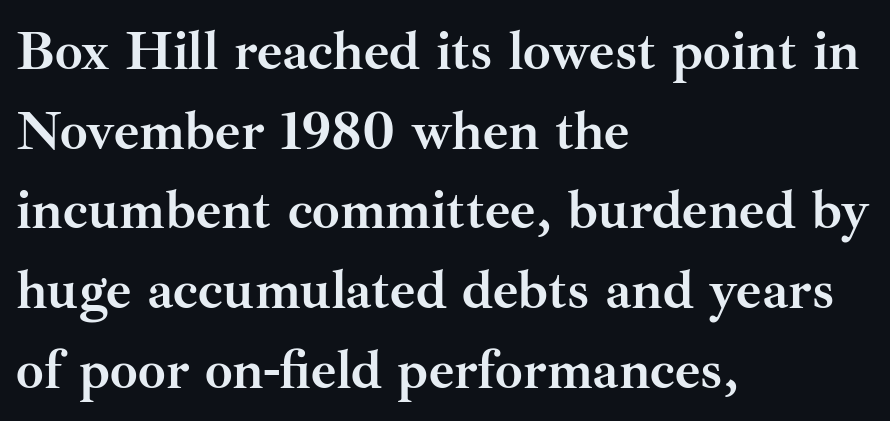
Q: Is the text bold? A: Yes.
Q: Is the text italic (slanted)? A: No, it is upright.
Q: Is the typeface a serif or a sans-serif typeface? A: Serif.
Q: Is the text underlined? A: No.
Q: How is the paragraph aligned? A: Left-aligned.
Q: Is the spacing between letters normal or unusually wide? A: Normal.
Q: Is the spacing between lines tight, normal or loose? A: Normal.
Q: Width (condensed, normal, or wide)? A: Normal.
Q: Stroke contrast? A: Medium.
Q: x-height? A: Small.
Q: Monospaced? A: No.
